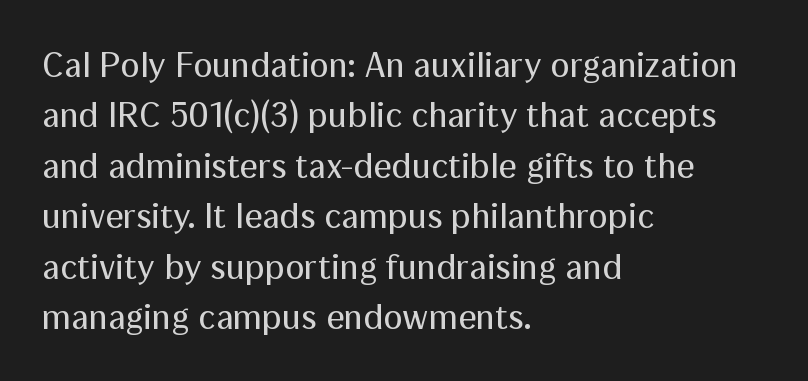
The image shows 36 px regular-weight sans-serif type, upright; set left-aligned, normal line spacing (1.4x), normal letter spacing, not underlined; medium stroke contrast and a medium x-height.
